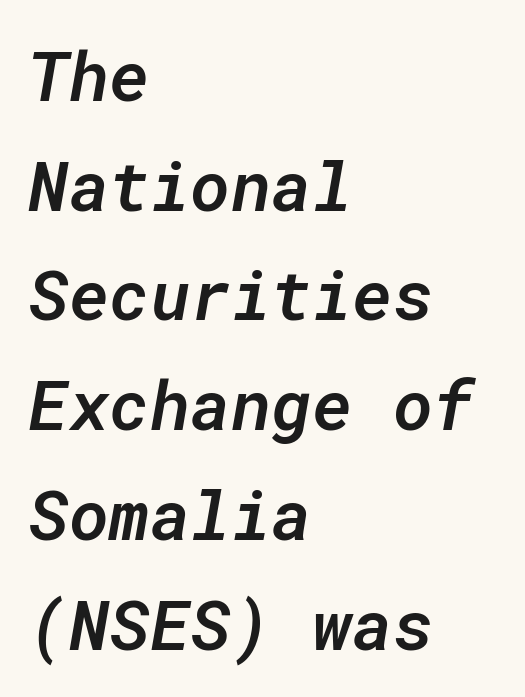
Q: Is the text bold? A: Semi-bold.
Q: Is the text italic (slanted)? A: Yes, it leans right by about 10 degrees.
Q: Is the text underlined? A: No.
Q: How is the paragraph aligned? A: Left-aligned.
Q: Is the spacing between letters normal or unusually wide? A: Normal.
Q: Is the spacing between lines tight, normal or loose? A: Normal.
Q: Width (condensed, normal, or wide)? A: Normal.
Q: Stroke contrast? A: Low.
Q: x-height? A: Medium.
Q: Monospaced? A: Yes.
